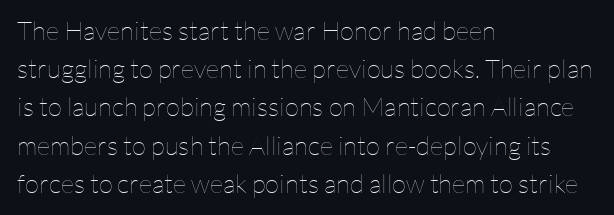
{"italic": "no", "bold": "no", "underline": "no", "align": "left", "line_spacing": "normal", "line_spacing_ratio": 1.47, "letter_spacing": "normal", "letter_spacing_em": 0.0, "glyph_px": 26}
